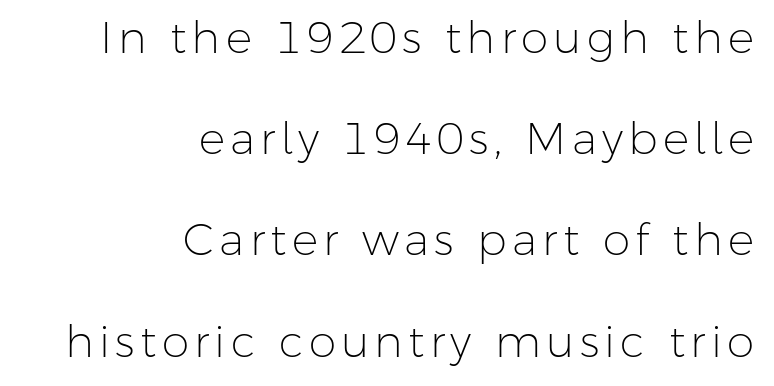
Regarding serifs, this sample does without them. Quick note: underline off. Each new line begins a long way beneath the previous one. You could not count columns in this text — the font is proportionally spaced. This is the regular roman posture of the typeface.
